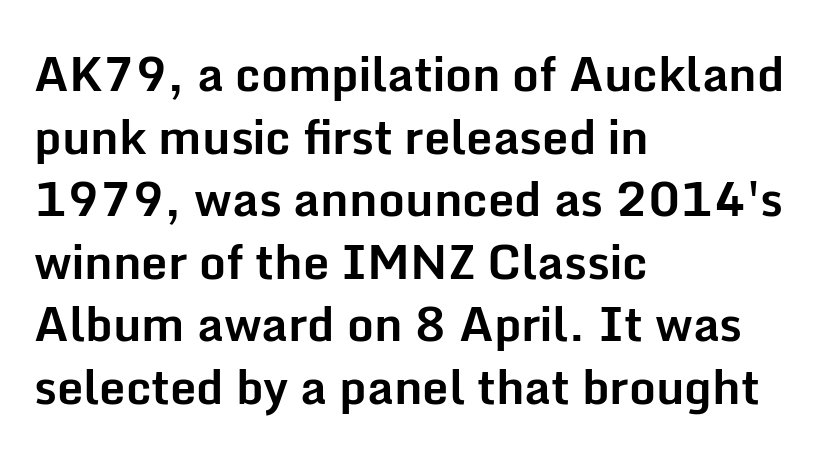
Looks like regular typesetting: each glyph gets only the width it needs. Do the letters lean? They stand straight. The type is set solid horizontally, with unmodified tracking. Chunky letters — that's bold for sure.
